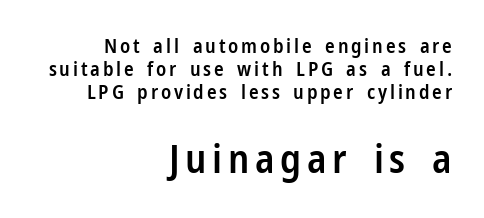
This is the in-between weight designers call semibold or demi. You get the small type first, then a jump to larger type. Lines of text with bare space underneath. In CSS terms this would be text-align: right.
